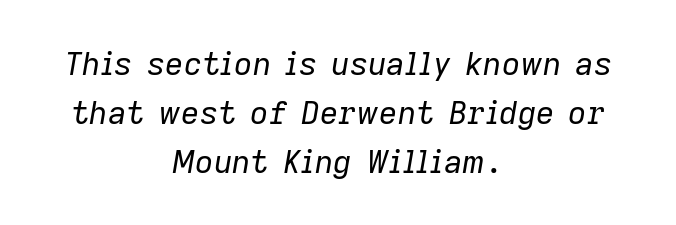
Lines of text with bare space underneath. Summary of weight: not heavy and not bold. Slanted lettering throughout. Honestly, the row spacing looks completely unremarkable. Spacing verdict: proportional, widths tailored to each character. Students, note that the glyphs here touch the page at normal intervals.
